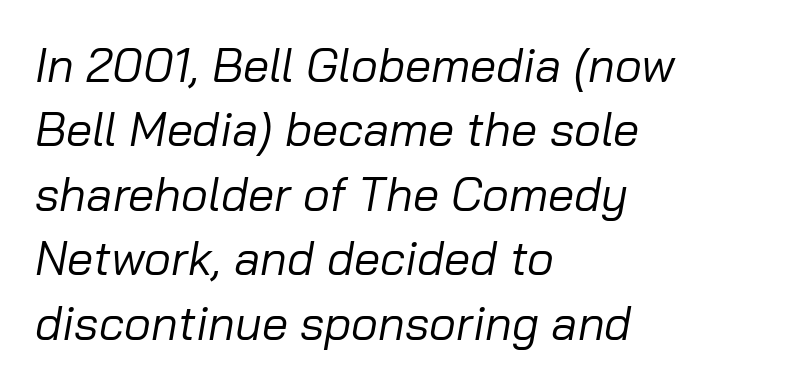
{"italic": "yes", "lean": "right", "slant_degrees": 10, "bold": "no", "weight": "regular", "width": "normal", "stroke_contrast": "low", "x_height": "medium", "monospaced": "no", "underline": "no", "align": "left", "line_spacing": "normal", "line_spacing_ratio": 1.37, "letter_spacing": "normal", "letter_spacing_em": 0.0, "glyph_px": 47}
